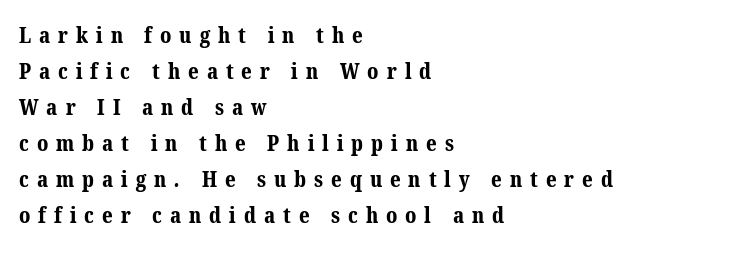
The image shows 22 px bold type; set left-aligned, normal line spacing (1.64x), unusually wide letter spacing (+0.36 em), not underlined.
